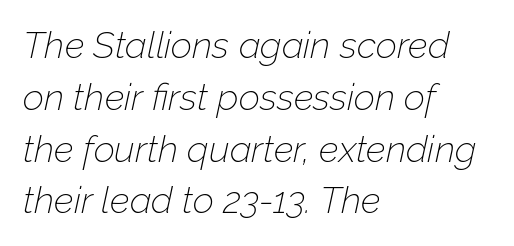
{"italic": "yes", "lean": "right", "slant_degrees": 12, "bold": "no", "weight": "thin", "width": "normal", "stroke_contrast": "low", "x_height": "medium", "monospaced": "no", "underline": "no", "align": "left", "line_spacing": "normal", "line_spacing_ratio": 1.4, "letter_spacing": "normal", "letter_spacing_em": 0.0, "glyph_px": 37}
